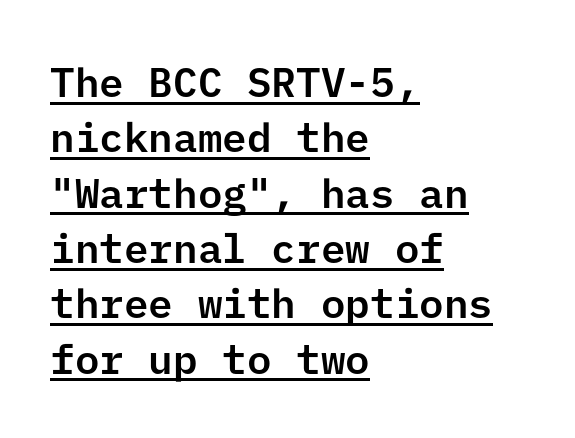
Somebody hit Ctrl+U on this one — the words are underlined. This block has exactly the height ordinary leading produces. A student would call this left alignment; a typographer would say flush left, rag right. Tall strokes in this sample are plumb rather than angled. This rendering employs a face without finishing strokes, i.e., a sans-serif.
